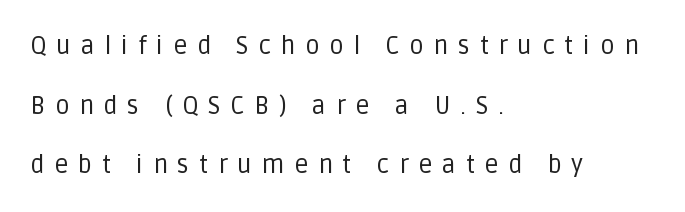
The image shows 25 px text type, upright; set left-aligned, loose line spacing (2.39x), unusually wide letter spacing (+0.38 em), not underlined.
